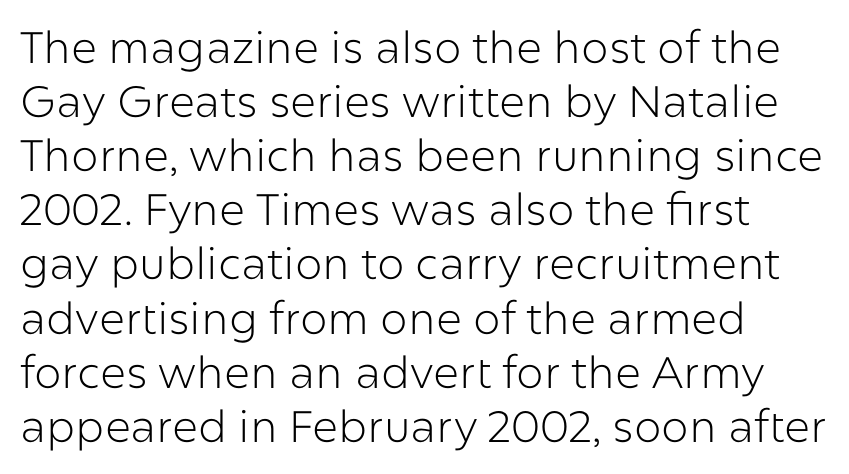
{"serif": "no", "italic": "no", "bold": "no", "weight": "light", "width": "normal", "stroke_contrast": "low", "x_height": "medium", "monospaced": "no", "underline": "no", "align": "left", "line_spacing_ratio": 1.23, "letter_spacing": "normal", "letter_spacing_em": 0.0, "glyph_px": 44}
